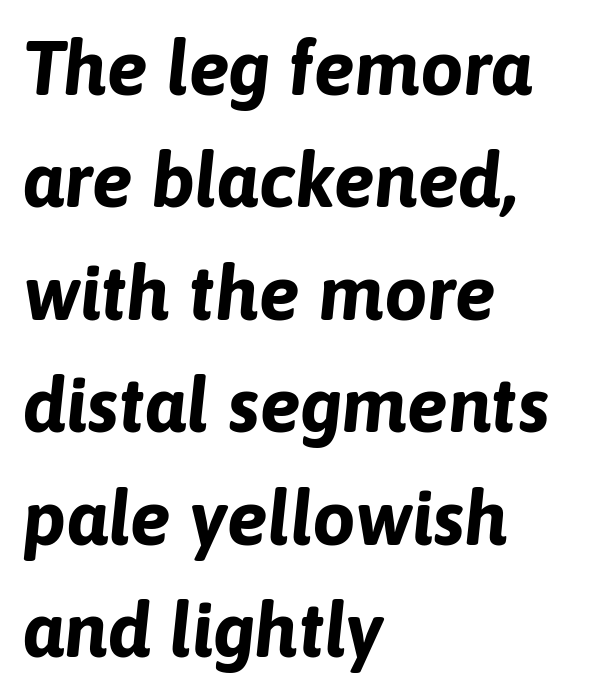
The image shows 77 px bold type, italic (leaning right); set left-aligned, normal line spacing (1.46x), normal letter spacing, not underlined; low stroke contrast and a medium x-height.
